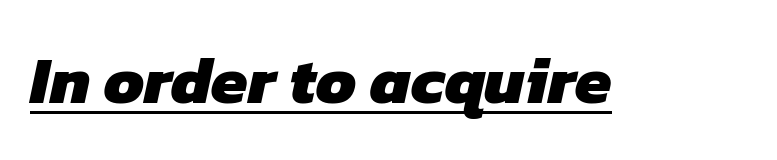
Q: Is the text bold? A: Yes.
Q: Is the typeface a serif or a sans-serif typeface? A: Sans-serif.
Q: Is the text underlined? A: Yes.
Q: Is the spacing between letters normal or unusually wide? A: Normal.
Q: Width (condensed, normal, or wide)? A: Normal.
Q: Stroke contrast? A: Low.
Q: x-height? A: Medium.
Q: Monospaced? A: No.
